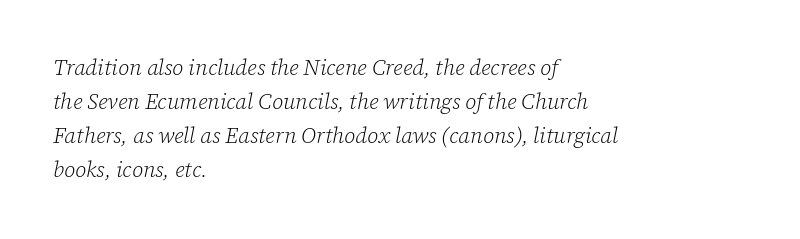
Nobody touched the tracking dial on this one. Normally led — the rows are evenly, conventionally spaced. Letters have the restrained weight of plain body copy at most. Does the copy run flush right? No — it runs flush left. Any mark beneath the type? The region is blank. Observe the lean: these are italic letterforms.
